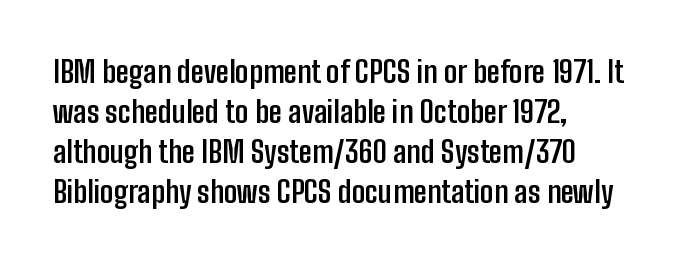
The image shows 30 px semibold, condensed sans-serif type, upright; set left-aligned, normal line spacing (1.33x), normal letter spacing, not underlined; low stroke contrast and a medium x-height.
